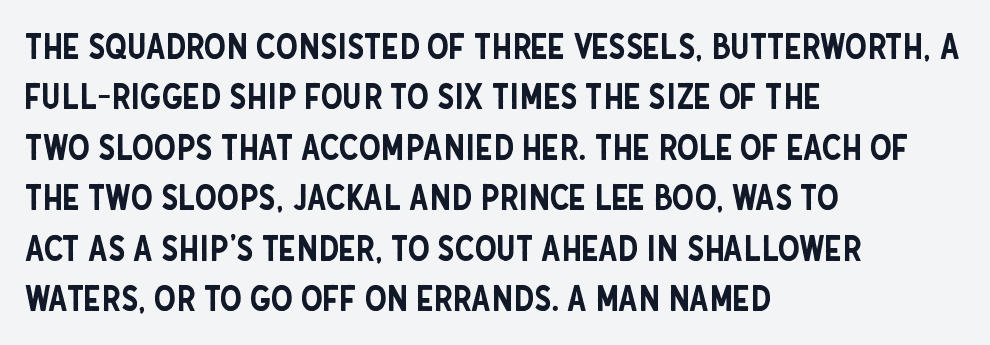
{"serif": "no", "italic": "no", "width": "condensed", "stroke_contrast": "low", "x_height": "large", "monospaced": "no", "underline": "no", "align": "left", "line_spacing": "normal", "line_spacing_ratio": 1.44, "letter_spacing": "normal", "letter_spacing_em": 0.0, "glyph_px": 35}
